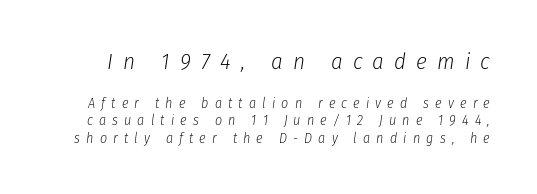
{"italic": "yes", "lean": "right", "slant_degrees": 8, "bold": "no", "underline": "no", "line_spacing_ratio": 1.24, "letter_spacing": "wide", "letter_spacing_em": 0.44, "larger_block": "first", "size_ratio": 1.64, "glyph_px": 23}
